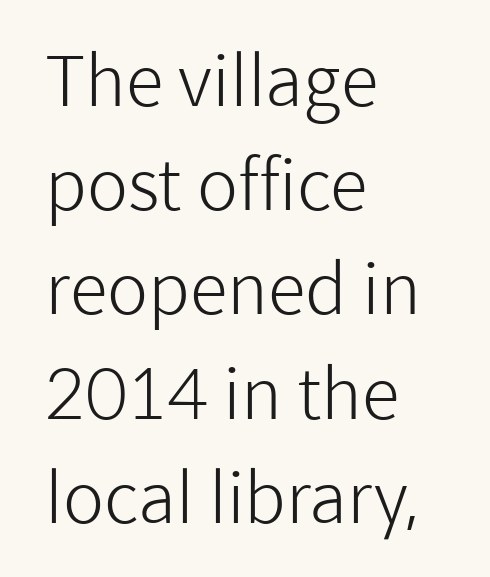
The image shows 69 px light sans-serif type, upright; set left-aligned, normal line spacing (1.51x), normal letter spacing, not underlined; low stroke contrast and a medium x-height.
